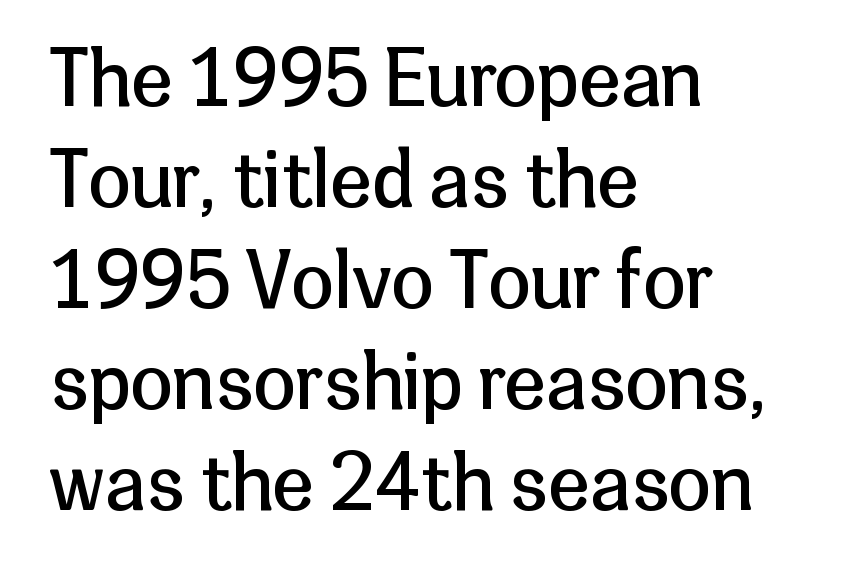
The image shows 76 px regular-weight sans-serif type, upright; set left-aligned, normal line spacing (1.33x), normal letter spacing, not underlined; low stroke contrast and a medium x-height.
